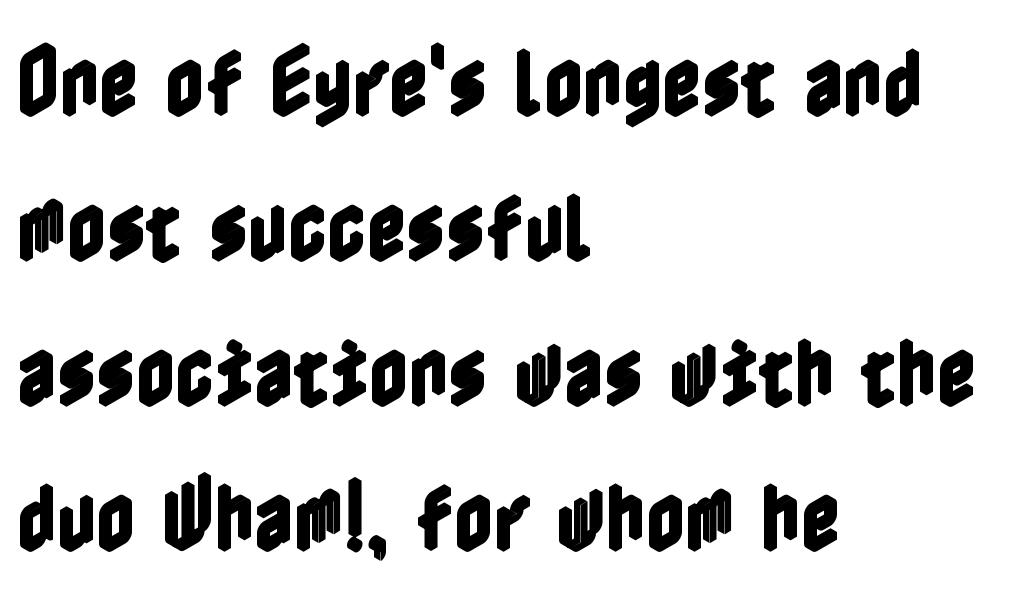
Q: Is the text italic (slanted)? A: No, it is upright.
Q: Is the text underlined? A: No.
Q: How is the paragraph aligned? A: Left-aligned.
Q: Is the spacing between letters normal or unusually wide? A: Normal.
Q: Is the spacing between lines tight, normal or loose? A: Loose.
Q: Width (condensed, normal, or wide)? A: Condensed.
Q: x-height? A: Medium.
